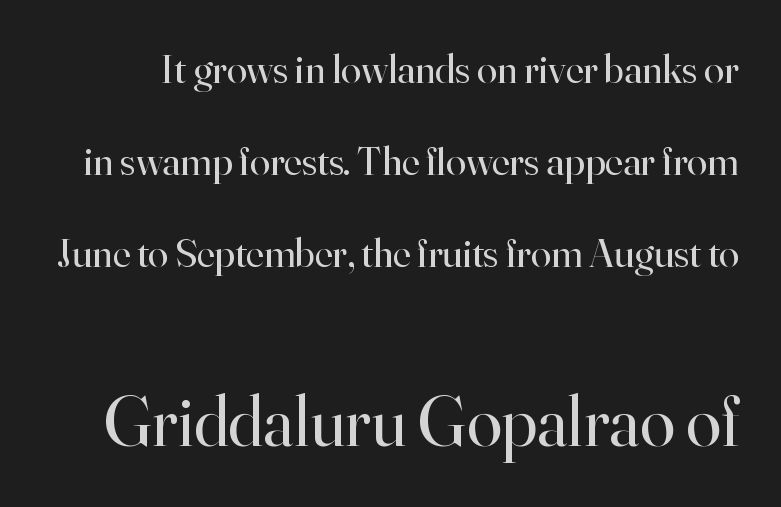
Classification — serif. Which of the two is more prominent by size? The second, at the bottom. Letter spacing: default. The glyphs are unaccompanied by any horizontal stroke below them.
